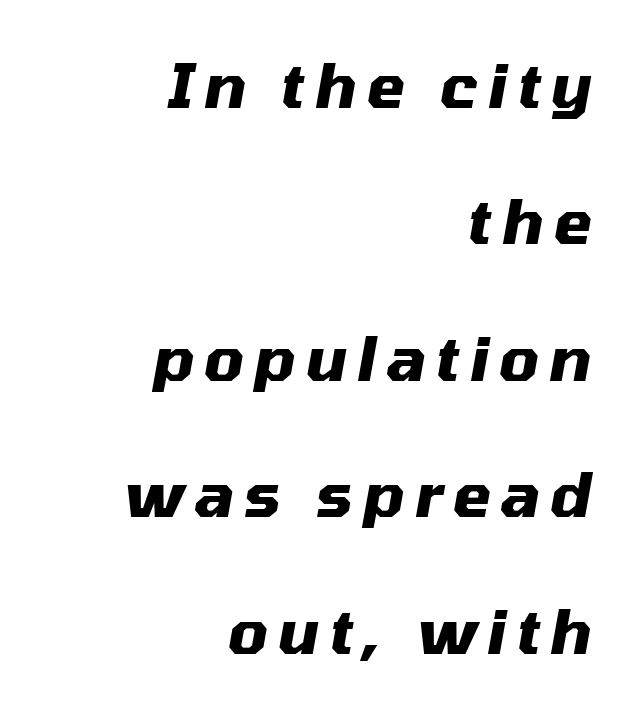
Q: Is the text bold? A: Yes.
Q: Is the text italic (slanted)? A: Yes, it leans right by about 10 degrees.
Q: Is the text underlined? A: No.
Q: How is the paragraph aligned? A: Right-aligned.
Q: Is the spacing between lines tight, normal or loose? A: Loose.
Q: Width (condensed, normal, or wide)? A: Normal.
Q: Stroke contrast? A: Medium.
Q: x-height? A: Medium.
Q: Monospaced? A: No.
